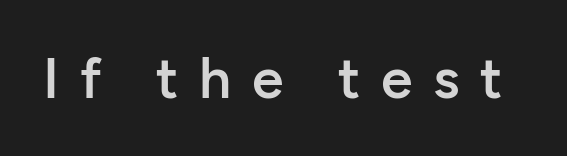
Q: Is the text bold? A: Semi-bold.
Q: Is the text italic (slanted)? A: No, it is upright.
Q: Is the typeface a serif or a sans-serif typeface? A: Sans-serif.
Q: Is the text underlined? A: No.
Q: Is the spacing between letters normal or unusually wide? A: Unusually wide.
Q: Width (condensed, normal, or wide)? A: Normal.
Q: Stroke contrast? A: Low.
Q: x-height? A: Medium.
Q: Monospaced? A: No.
